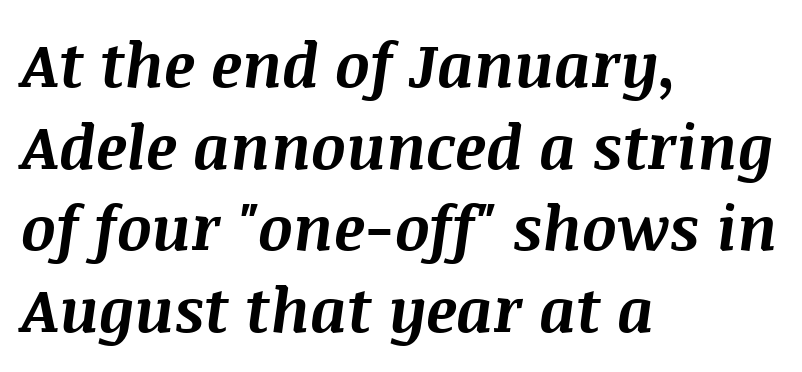
{"italic": "yes", "lean": "right", "slant_degrees": 8, "bold": "yes", "weight": "bold", "width": "normal", "stroke_contrast": "medium", "x_height": "large", "monospaced": "no", "underline": "no", "align": "left", "line_spacing": "normal", "line_spacing_ratio": 1.34, "letter_spacing": "normal", "letter_spacing_em": 0.0, "glyph_px": 61}
